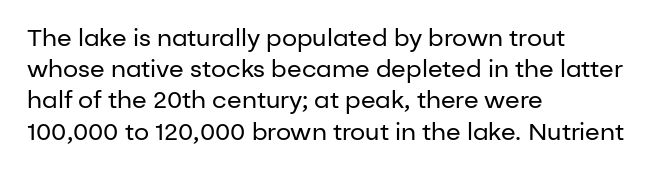
The ragged edge is on the right, which tells us the setting is flush left. The passage shown is not underscored anywhere. These lines were composed using upright roman letters. This sample uses plain, unmodified letter spacing. Reading down the column, the eye jumps a familiar distance to each next line.
